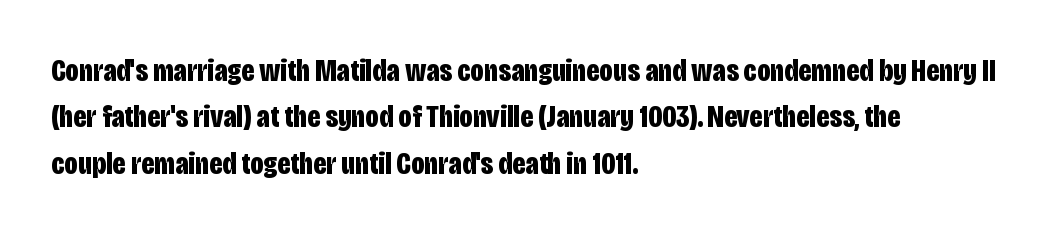
{"serif": "no", "italic": "no", "bold": "yes", "weight": "bold", "width": "condensed", "stroke_contrast": "low", "x_height": "large", "monospaced": "no", "underline": "no", "align": "left", "line_spacing": "normal", "line_spacing_ratio": 1.45, "letter_spacing": "normal", "letter_spacing_em": 0.0, "glyph_px": 32}
